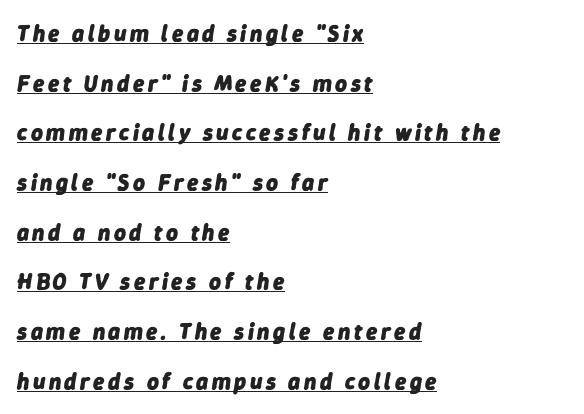
Q: Is the text bold? A: Yes.
Q: Is the text italic (slanted)? A: Yes, it leans right by about 9 degrees.
Q: Is the text underlined? A: Yes.
Q: How is the paragraph aligned? A: Left-aligned.
Q: Is the spacing between lines tight, normal or loose? A: Loose.
